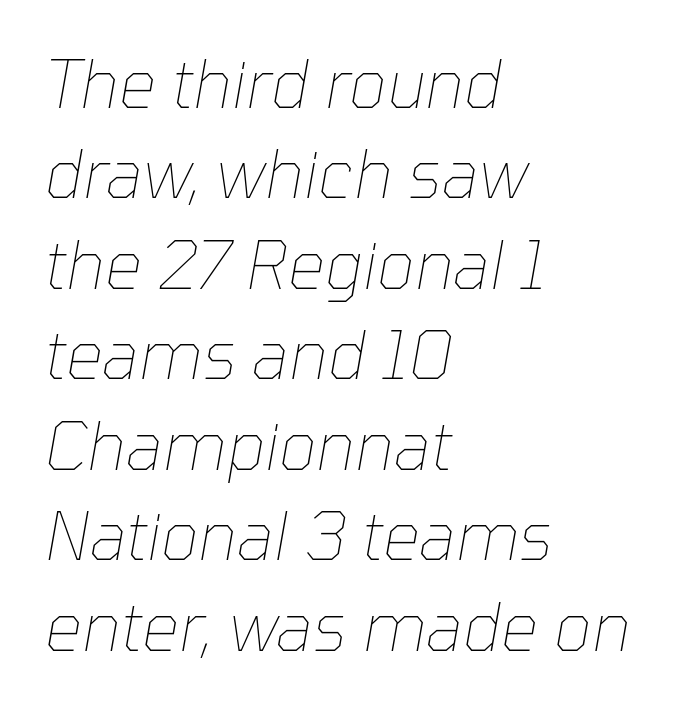
Q: Is the text bold? A: No.
Q: Is the text italic (slanted)? A: Yes, it leans right by about 10 degrees.
Q: Is the text underlined? A: No.
Q: How is the paragraph aligned? A: Left-aligned.
Q: Is the spacing between letters normal or unusually wide? A: Normal.
Q: Is the spacing between lines tight, normal or loose? A: Normal.
Q: Width (condensed, normal, or wide)? A: Normal.
Q: Stroke contrast? A: Low.
Q: x-height? A: Medium.
Q: Monospaced? A: No.
